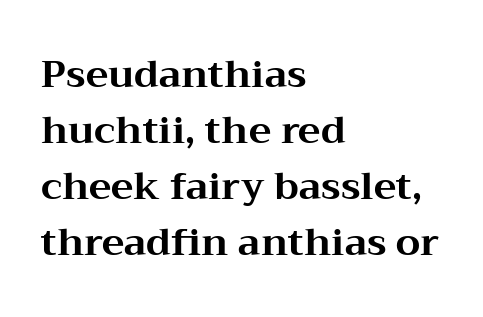
The lettering holds an erect, upright posture throughout. You could not count columns in this text — the font is proportionally spaced. No word sits above an underline. The rendering shows small feet on the letterforms — a serif design. You could call the tracking neutral — neither tight nor loose.
